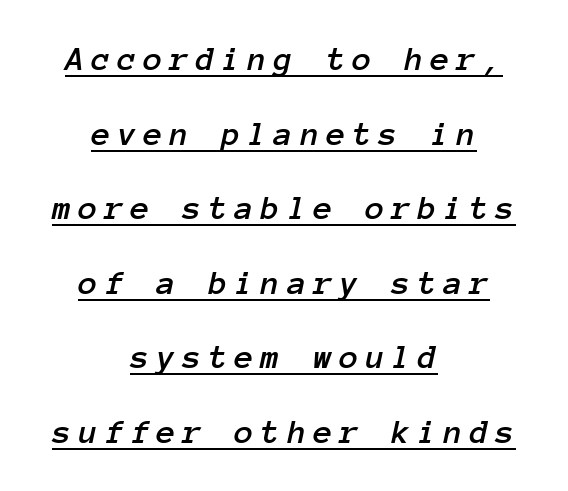
The image shows 35 px text type, italic (leaning right), monospaced; set centered, loose line spacing (2.13x), unusually wide letter spacing (+0.2 em), underlined; low stroke contrast and a medium x-height.
